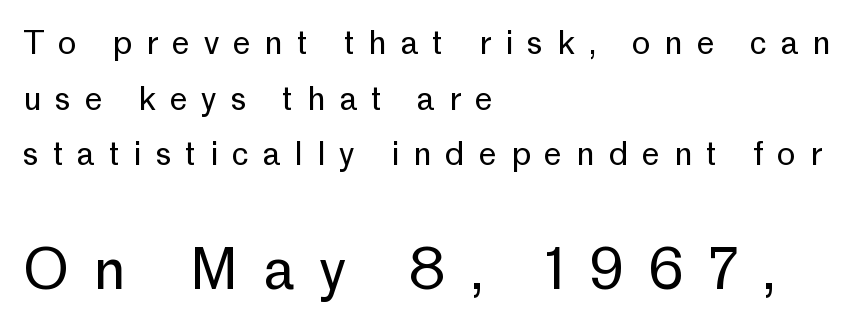
{"serif": "no", "italic": "no", "bold": "no", "weight": "regular", "width": "normal", "stroke_contrast": "low", "x_height": "medium", "monospaced": "no", "underline": "no", "align": "left", "line_spacing_ratio": 1.74, "letter_spacing": "wide", "letter_spacing_em": 0.43, "larger_block": "second", "size_ratio": 1.75, "glyph_px": 56}
